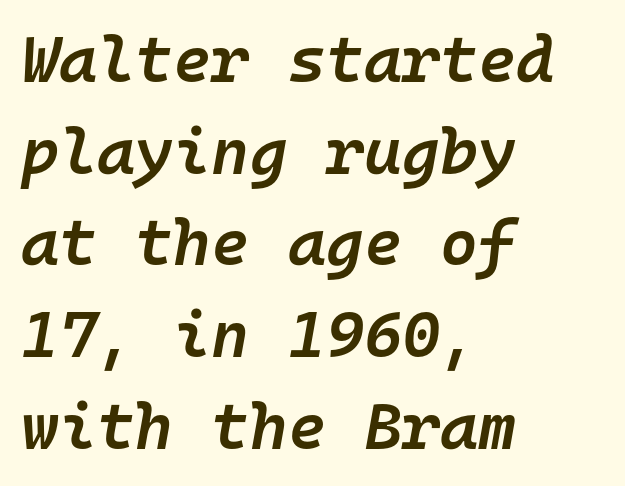
The image shows 65 px semibold type, italic (leaning right), monospaced; set left-aligned, normal line spacing (1.41x), normal letter spacing, not underlined; low stroke contrast and a medium x-height.
